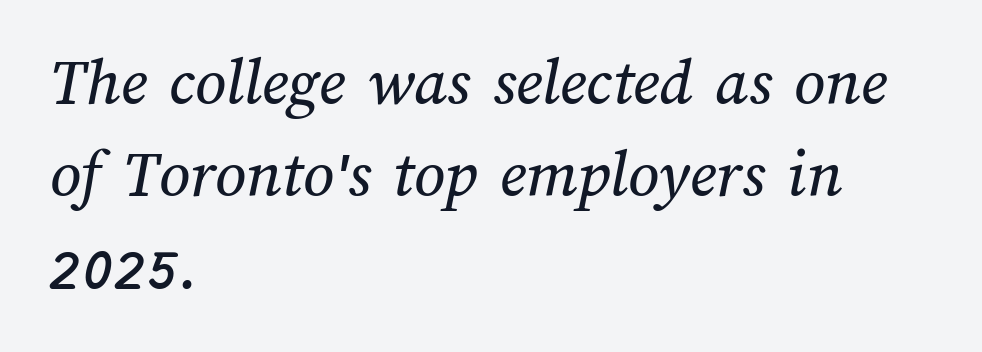
The image shows 68 px text type; set left-aligned, normal line spacing (1.36x), normal letter spacing, not underlined; medium stroke contrast and a medium x-height.
